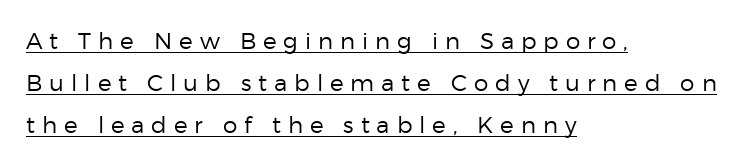
Ink coverage per letter is moderate at most. This rendering uses left alignment, leaving the right contour irregular. Beneath each row of characters lies a ruled line. Caption: expanded tracking, letters set apart. Unlike italic type, these characters show no tilt at all.
